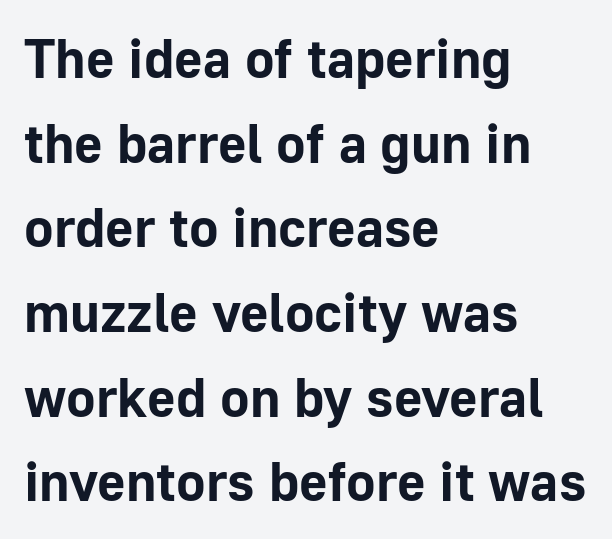
Look at the tracking — it's just the regular setting, nothing added. These lines are set flush left with a ragged right edge. This sample uses an upright cut, with every glyph sitting square on the baseline. The glyphs in this specimen are sans serif. Proportional: the letters do not fall into vertical columns. Underline: absent.
